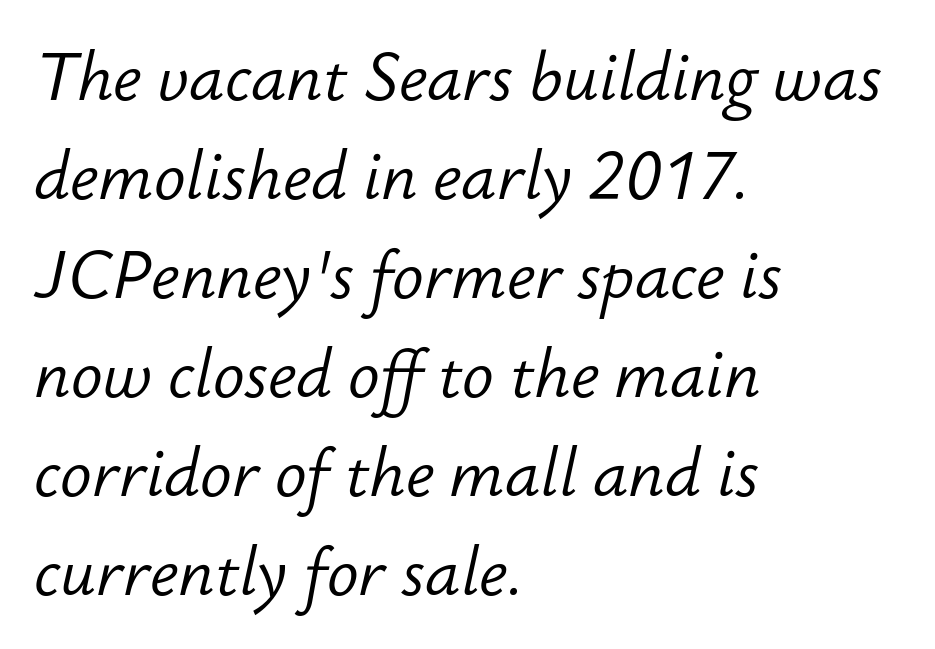
The image shows 66 px light type, italic (leaning right); set left-aligned, normal line spacing (1.5x), normal letter spacing, not underlined; low stroke contrast and a small x-height.
